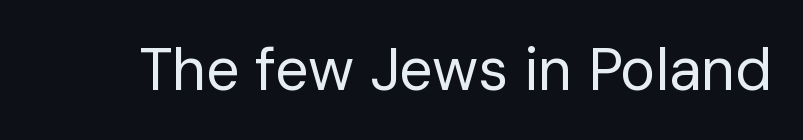
These lines are composed in type without serifs. The zone under the glyphs is completely vacant. Glyph-to-glyph distance matches everyday printed text. You could not count columns in this text — the font is proportionally spaced. In terms of posture, this sample is upright.
